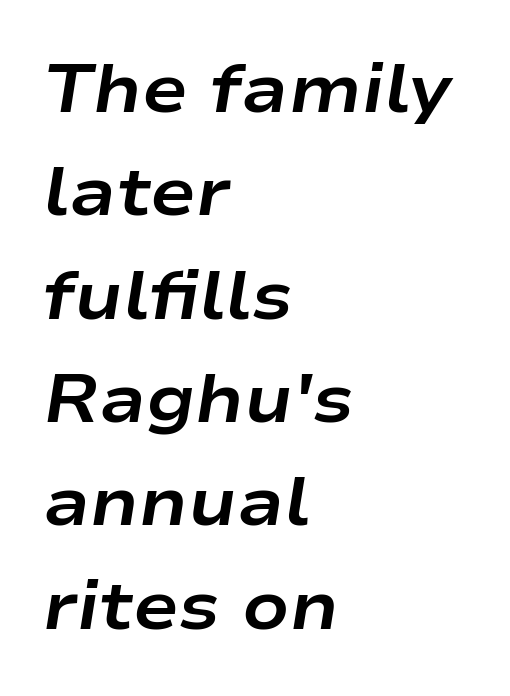
Spacing verdict: proportional, widths tailored to each character. Regarding leading, the lines here are spaced in the standard way. A typesetter would mark this as italic. Rule under the text: the space is simply empty. Strong, thick strokes mark this as bold type. These lines are set flush left with a ragged right edge.
